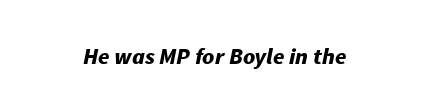
Compared with typical body copy, the letter spacing here is the same. These words are printed bold, with thick strokes throughout. Underlining? Definitely not there. If you drew a line through each stem, it would be angled.
